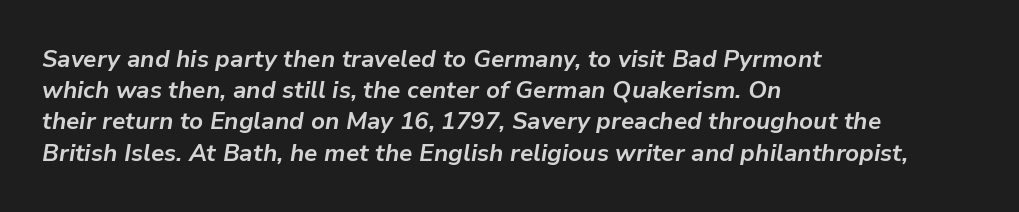
Q: Is the text bold? A: Yes.
Q: Is the text italic (slanted)? A: Yes, it leans right by about 9 degrees.
Q: Is the text underlined? A: No.
Q: How is the paragraph aligned? A: Left-aligned.
Q: Is the spacing between letters normal or unusually wide? A: Normal.
Q: Is the spacing between lines tight, normal or loose? A: Normal.
